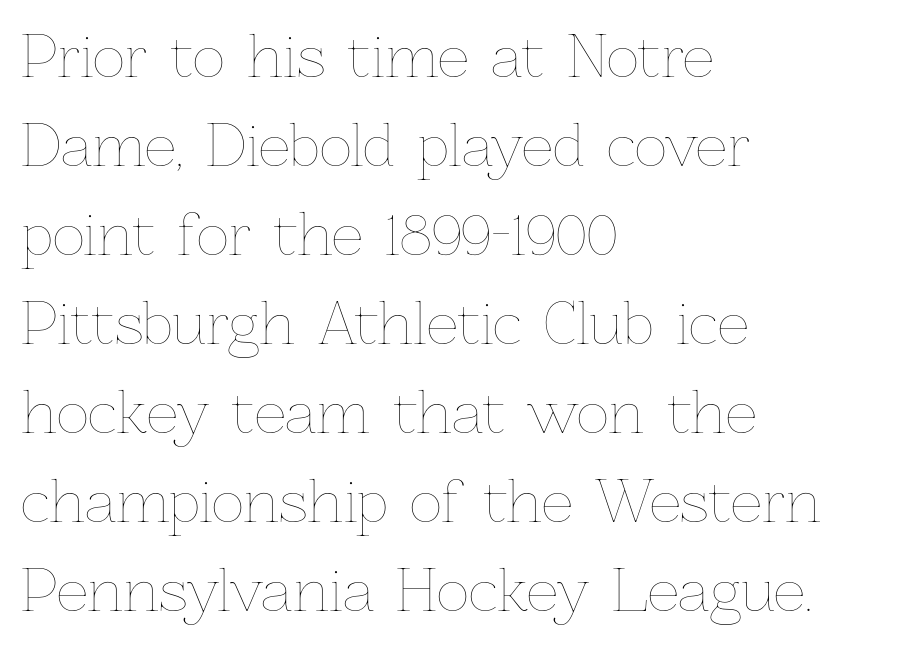
{"italic": "no", "bold": "no", "weight": "thin", "width": "normal", "stroke_contrast": "low", "x_height": "medium", "monospaced": "no", "underline": "no", "align": "left", "line_spacing": "normal", "line_spacing_ratio": 1.59, "letter_spacing": "normal", "letter_spacing_em": 0.0, "glyph_px": 56}
